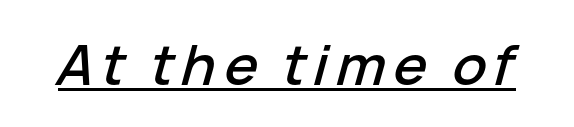
Emphasis-style slanted type is in use. The rendering uses natural spacing where letterforms have individual widths. Quick note: underline on.
